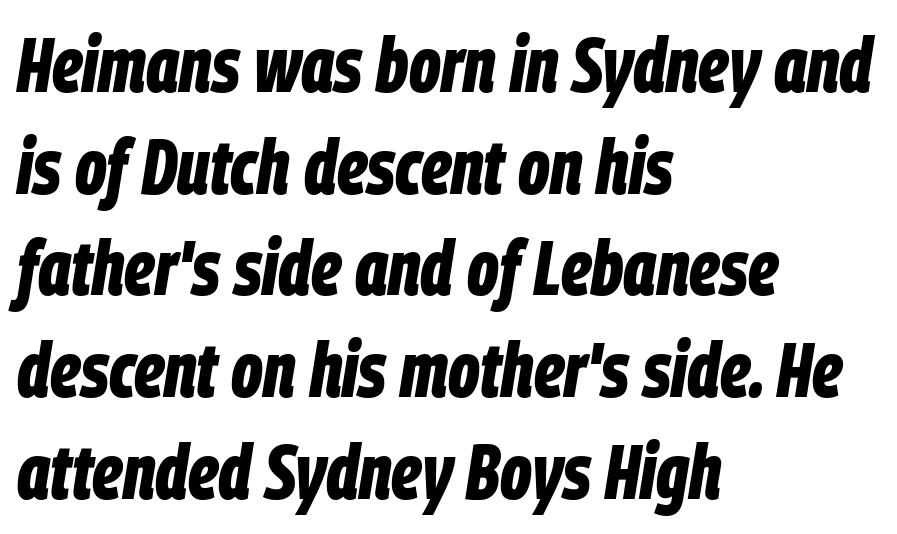
The image shows 77 px bold, condensed type, italic (leaning right); set left-aligned, normal line spacing (1.32x), normal letter spacing, not underlined; low stroke contrast and a large x-height.
